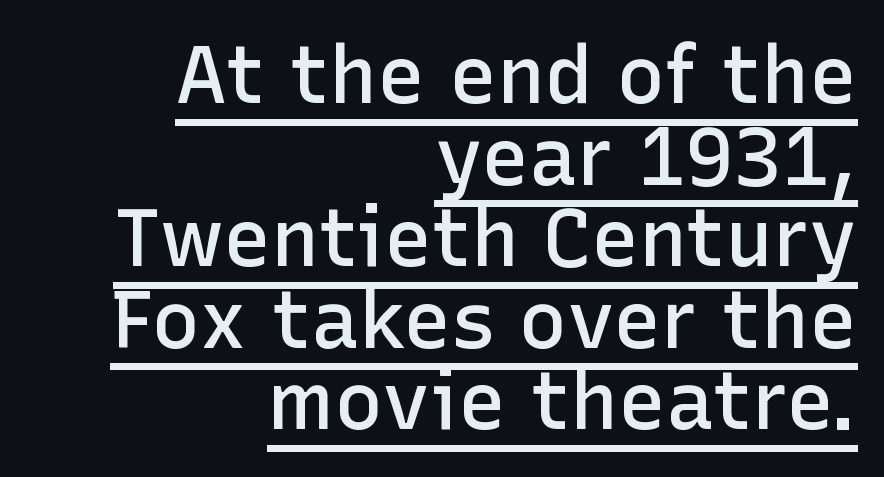
The image shows 80 px semibold sans-serif type, upright; set right-aligned, tight line spacing (1.02x), normal letter spacing, underlined; low stroke contrast and a medium x-height.
